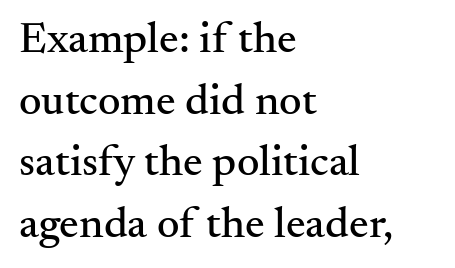
Spacing between characters is what you'd get straight out of the box. Is there much room between lines? A standard amount, neither cramped nor airy. Quick note: not italic, upright. Every row of glyphs begins at an identical x-position on the left. Lines of text with bare space underneath.
